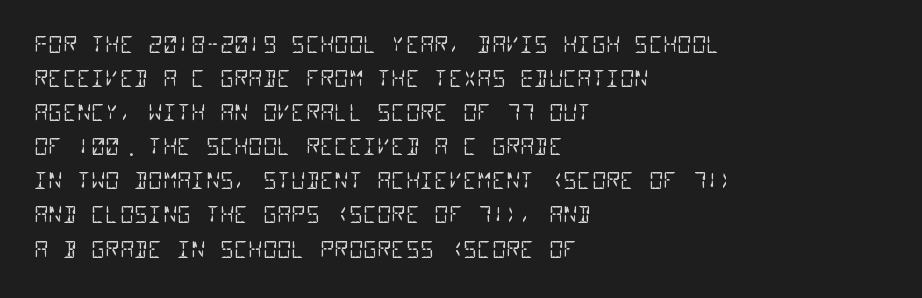
The image shows 22 px text type; set left-aligned, normal line spacing (1.55x), normal letter spacing, not underlined.
